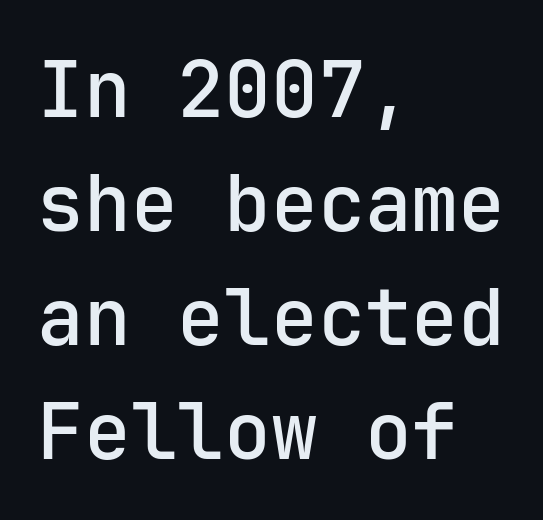
Regular leading. The area under the type is left untouched. The passage shown is semibold, sitting just below true bold. The font family rendered here belongs to the sans-serif group.
